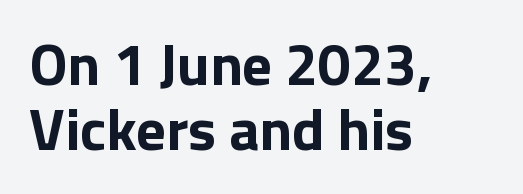
{"serif": "no", "italic": "no", "bold": "yes", "weight": "bold", "width": "normal", "stroke_contrast": "low", "x_height": "medium", "monospaced": "no", "underline": "no", "align": "left", "line_spacing": "tight", "line_spacing_ratio": 1.1, "letter_spacing": "normal", "letter_spacing_em": 0.0, "glyph_px": 59}
